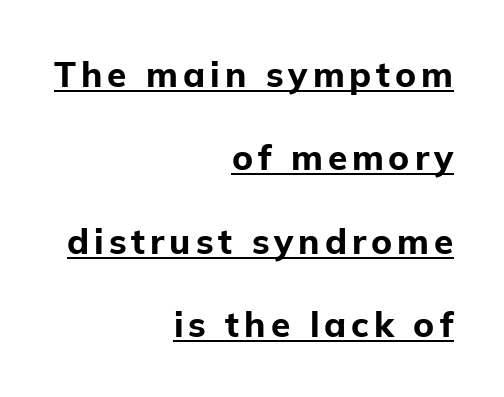
{"serif": "no", "italic": "no", "bold": "yes", "weight": "bold", "width": "normal", "stroke_contrast": "low", "x_height": "medium", "monospaced": "no", "underline": "yes", "align": "right", "line_spacing": "loose", "line_spacing_ratio": 2.38, "glyph_px": 35}
